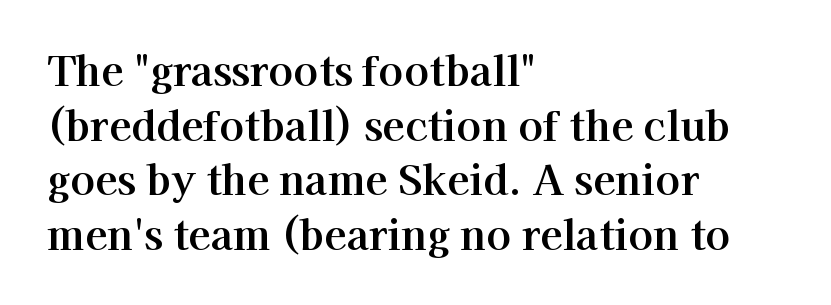
Q: Is the text italic (slanted)? A: No, it is upright.
Q: Is the typeface a serif or a sans-serif typeface? A: Serif.
Q: Is the text underlined? A: No.
Q: How is the paragraph aligned? A: Left-aligned.
Q: Is the spacing between letters normal or unusually wide? A: Normal.
Q: Is the spacing between lines tight, normal or loose? A: Normal.
Q: Width (condensed, normal, or wide)? A: Normal.
Q: Stroke contrast? A: High.
Q: x-height? A: Medium.
Q: Monospaced? A: No.
